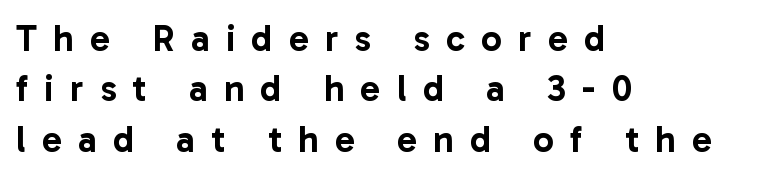
Q: Is the text italic (slanted)? A: No, it is upright.
Q: Is the typeface a serif or a sans-serif typeface? A: Sans-serif.
Q: Is the text underlined? A: No.
Q: How is the paragraph aligned? A: Left-aligned.
Q: Is the spacing between letters normal or unusually wide? A: Unusually wide.
Q: Is the spacing between lines tight, normal or loose? A: Normal.
Q: Width (condensed, normal, or wide)? A: Normal.
Q: Stroke contrast? A: Low.
Q: x-height? A: Medium.
Q: Monospaced? A: No.
